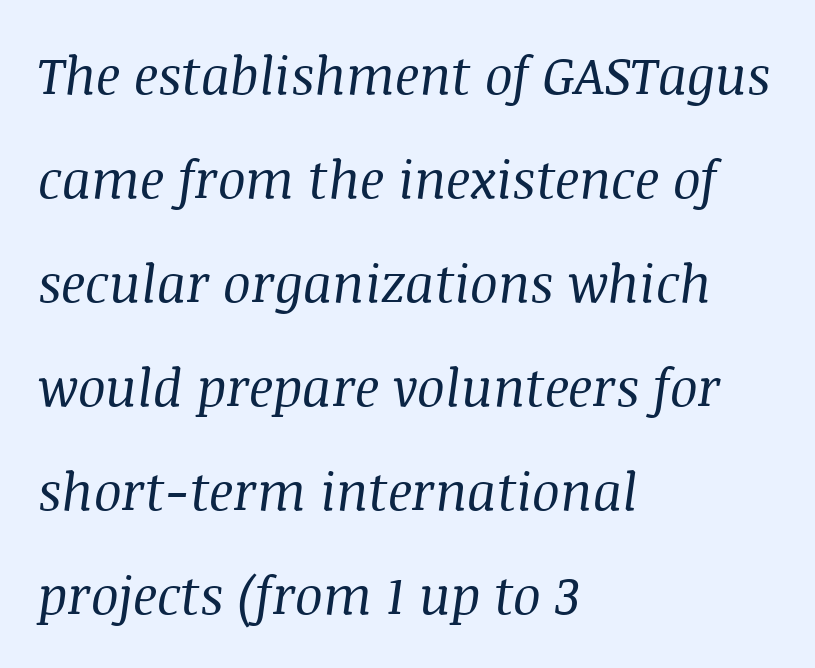
Q: Is the text bold? A: No.
Q: Is the text italic (slanted)? A: Yes, it leans right by about 8 degrees.
Q: Is the typeface a serif or a sans-serif typeface? A: Serif.
Q: Is the text underlined? A: No.
Q: How is the paragraph aligned? A: Left-aligned.
Q: Is the spacing between letters normal or unusually wide? A: Normal.
Q: Is the spacing between lines tight, normal or loose? A: Loose.
Q: Width (condensed, normal, or wide)? A: Normal.
Q: Stroke contrast? A: Medium.
Q: x-height? A: Large.
Q: Monospaced? A: No.
